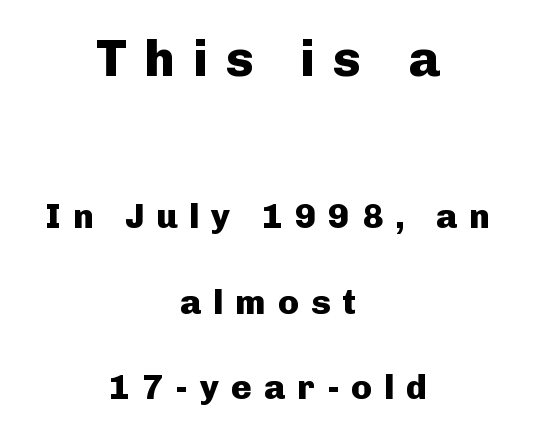
Check the space under the baseline: it is left empty. Notice how thick the strokes are: this is what a full bold looks like. The characters display no serif detailing; their extremities are plain. The passage shown is typed in a proportional face where columns would drift. A student would notice the top passage is typeset larger than what follows.
